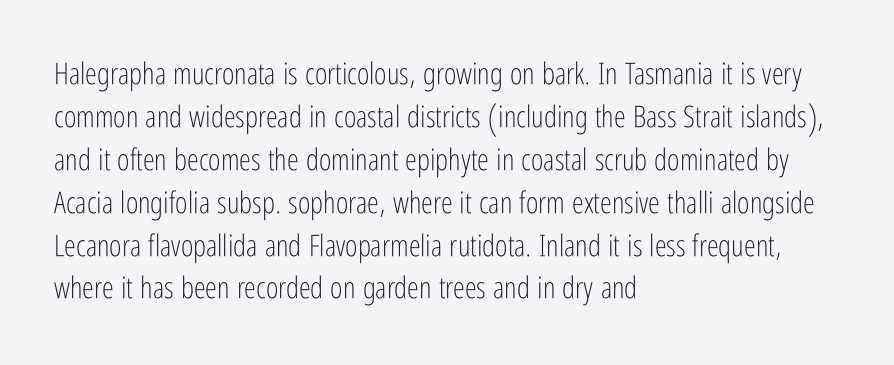
Looks like regular typesetting: each glyph gets only the width it needs. Ordinary non-slanted type is in use. What stands out about the letter spacing? Nothing — it is the standard amount. On a weight scale, this lands at 450 or below. Nobody drew a line under any word here. This block has exactly the height ordinary leading produces.
